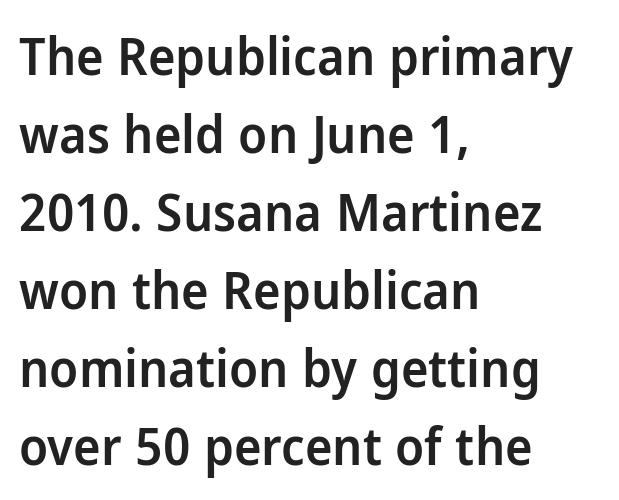
{"serif": "no", "italic": "no", "bold": "semi", "weight": "semibold", "width": "normal", "stroke_contrast": "low", "x_height": "medium", "monospaced": "no", "underline": "no", "align": "left", "line_spacing": "normal", "line_spacing_ratio": 1.5, "letter_spacing": "normal", "letter_spacing_em": 0.0, "glyph_px": 52}
